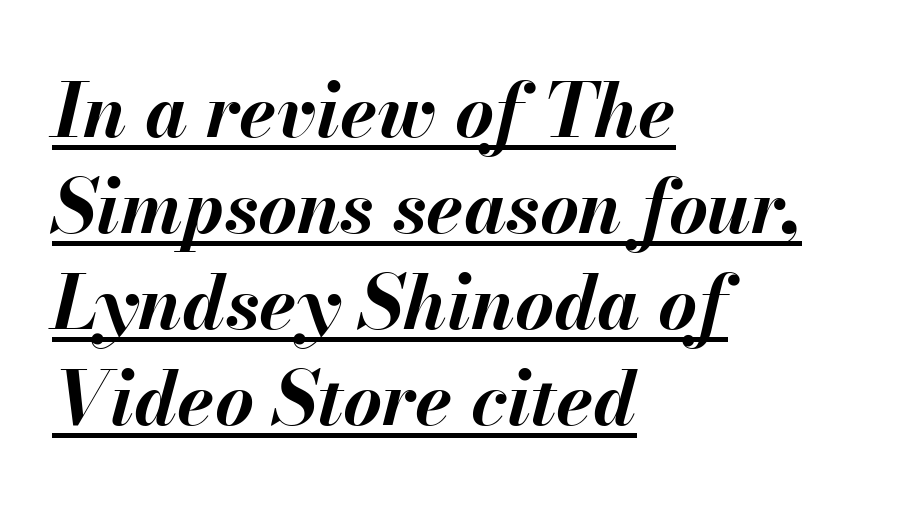
{"italic": "yes", "lean": "right", "slant_degrees": 13, "bold": "yes", "weight": "bold", "width": "normal", "stroke_contrast": "medium", "x_height": "small", "monospaced": "no", "underline": "yes", "align": "left", "line_spacing": "normal", "line_spacing_ratio": 1.28, "letter_spacing": "normal", "letter_spacing_em": 0.0, "glyph_px": 75}
